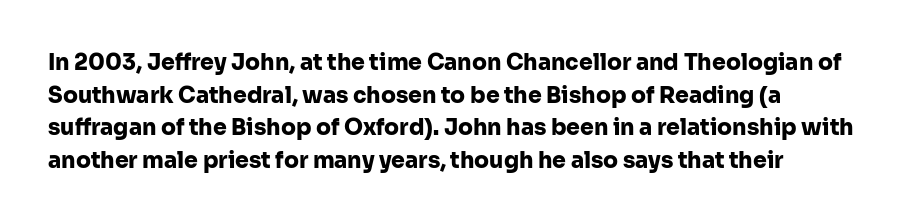
Glance below the letters and you will spot only blank space. As a designer I'd log this as weight 700, bold. Inter-character spacing is left at the font's built-in metrics. The passage shown stacks its lines at a standard gap. The lettering holds an erect, upright posture throughout.
